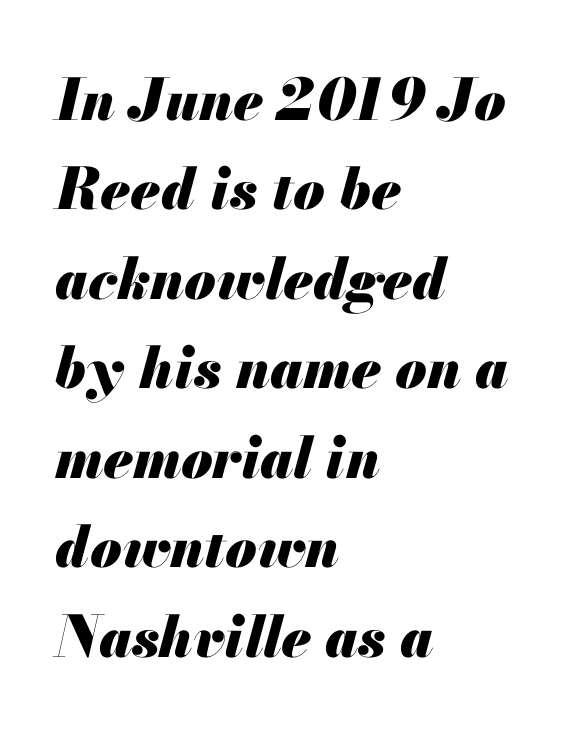
{"italic": "yes", "lean": "right", "slant_degrees": 13, "bold": "yes", "weight": "heavy", "width": "normal", "stroke_contrast": "medium", "x_height": "small", "monospaced": "no", "underline": "no", "align": "left", "line_spacing": "normal", "line_spacing_ratio": 1.57, "letter_spacing": "normal", "letter_spacing_em": 0.0, "glyph_px": 57}
